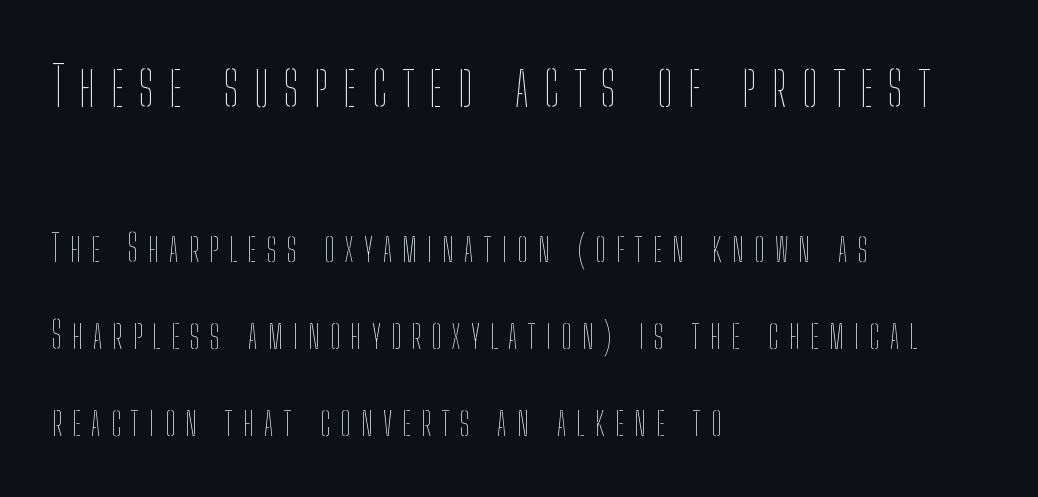
{"italic": "no", "bold": "no", "weight": "thin", "width": "condensed", "stroke_contrast": "low", "x_height": "medium", "monospaced": "no", "underline": "no", "align": "left", "line_spacing": "loose", "line_spacing_ratio": 2.35, "letter_spacing": "wide", "letter_spacing_em": 0.28, "larger_block": "first", "size_ratio": 1.49, "glyph_px": 55}
